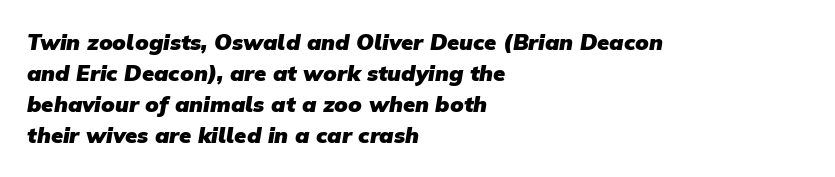
{"bold": "yes", "underline": "no", "align": "left", "line_spacing": "normal", "line_spacing_ratio": 1.41, "letter_spacing": "normal", "letter_spacing_em": 0.0, "glyph_px": 22}
